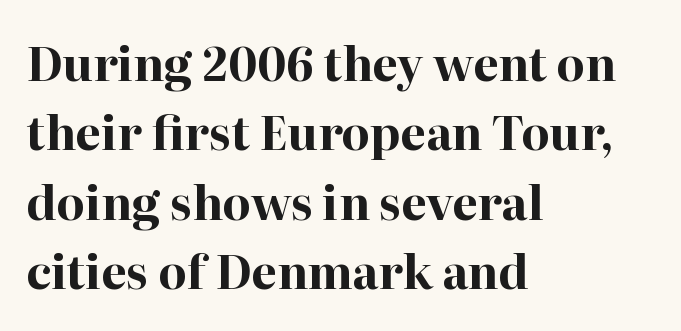
{"serif": "yes", "italic": "no", "bold": "yes", "weight": "bold", "width": "normal", "stroke_contrast": "high", "x_height": "medium", "monospaced": "no", "underline": "no", "align": "left", "line_spacing": "normal", "line_spacing_ratio": 1.51, "letter_spacing": "normal", "letter_spacing_em": 0.0, "glyph_px": 46}
